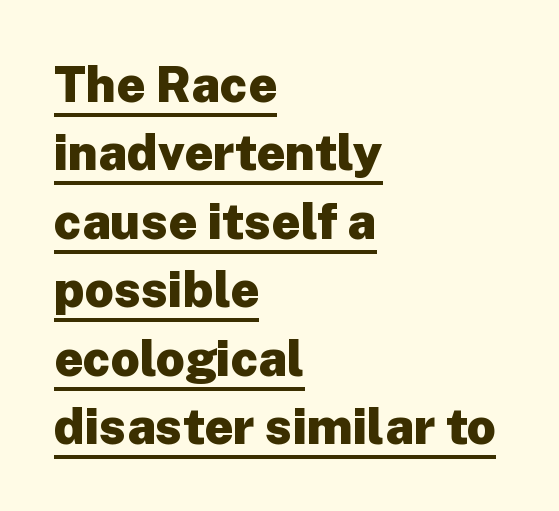
Q: Is the text bold? A: Yes.
Q: Is the text italic (slanted)? A: No, it is upright.
Q: Is the typeface a serif or a sans-serif typeface? A: Sans-serif.
Q: Is the text underlined? A: Yes.
Q: How is the paragraph aligned? A: Left-aligned.
Q: Is the spacing between letters normal or unusually wide? A: Normal.
Q: Is the spacing between lines tight, normal or loose? A: Normal.
Q: Width (condensed, normal, or wide)? A: Normal.
Q: Stroke contrast? A: Low.
Q: x-height? A: Medium.
Q: Monospaced? A: No.
